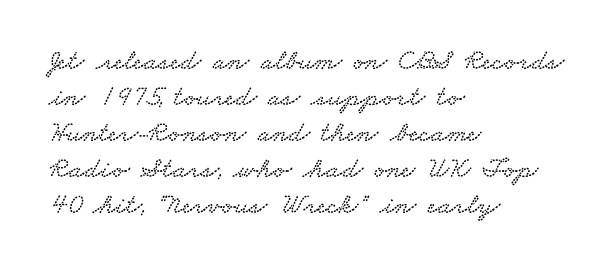
The image shows 29 px wide serif type; set left-aligned, line spacing 1.24x, normal letter spacing, not underlined; low stroke contrast and a small x-height.
